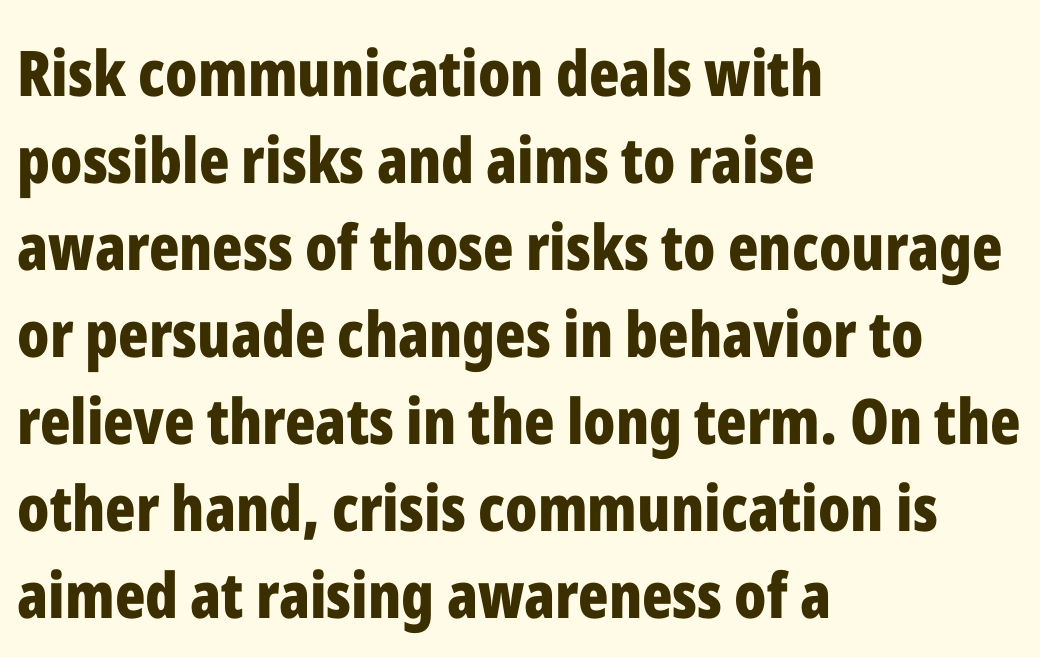
Typographically, this falls in the sans-serif category. Standard letterfit; no display-style spreading of the glyphs. Do the characters align in a grid? No, the font is proportional. Notice how descenders clear the ascenders below comfortably — that's standard leading. The gap between lines stays unmarked.
